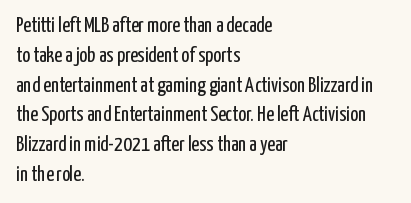
{"italic": "no", "bold": "no", "underline": "no", "align": "left", "line_spacing": "normal", "line_spacing_ratio": 1.42, "letter_spacing": "normal", "letter_spacing_em": 0.0, "glyph_px": 21}
